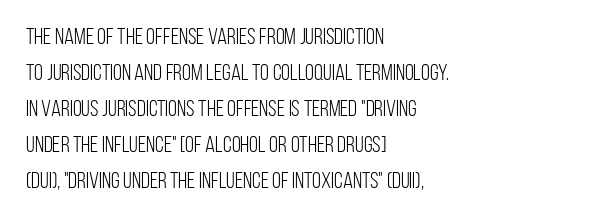
The image shows 23 px text type, upright; set left-aligned, normal line spacing (1.56x), normal letter spacing, not underlined.
